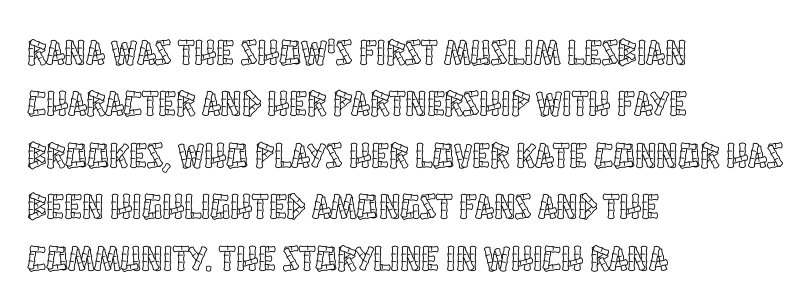
The image shows 36 px condensed type, upright; set left-aligned, normal line spacing (1.43x), normal letter spacing, not underlined; a large x-height.
